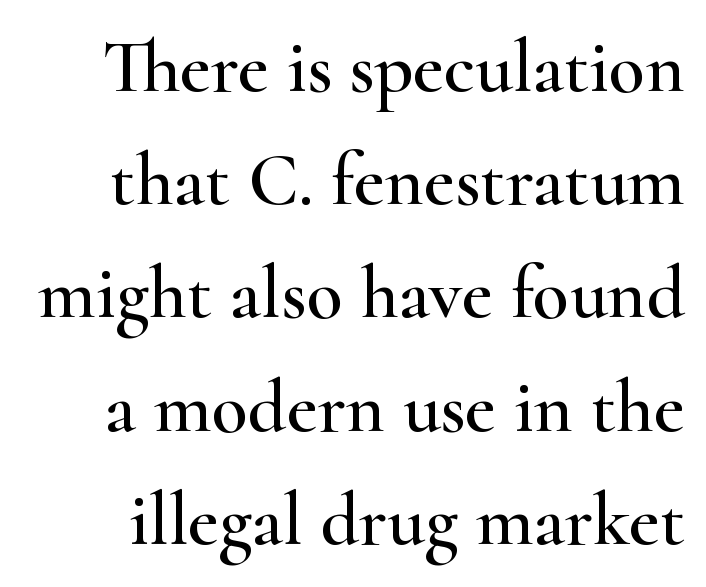
Q: Is the text italic (slanted)? A: No, it is upright.
Q: Is the typeface a serif or a sans-serif typeface? A: Serif.
Q: Is the text underlined? A: No.
Q: Is the spacing between letters normal or unusually wide? A: Normal.
Q: Is the spacing between lines tight, normal or loose? A: Normal.
Q: Width (condensed, normal, or wide)? A: Wide.
Q: Stroke contrast? A: High.
Q: x-height? A: Small.
Q: Monospaced? A: No.
